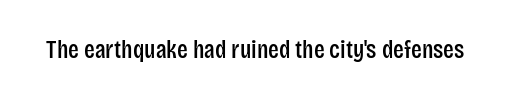
If you drew a line through each stem, it would be perfectly vertical. Characters follow at the spacing the type designer built in. The words here are not underlined.
